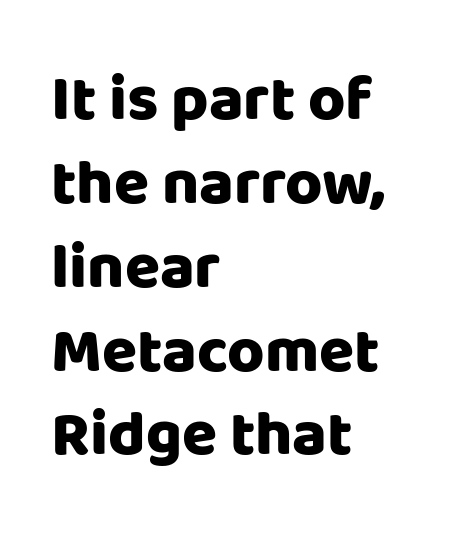
The image shows 64 px heavy sans-serif type, upright; set left-aligned, normal line spacing (1.31x), normal letter spacing, not underlined; low stroke contrast and a large x-height.
